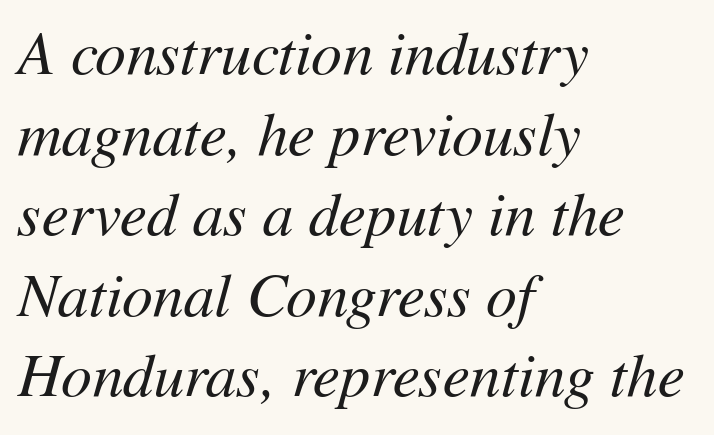
The image shows 61 px regular-weight type, italic (leaning right); set left-aligned, normal line spacing (1.32x), normal letter spacing, not underlined; medium stroke contrast and a medium x-height.
